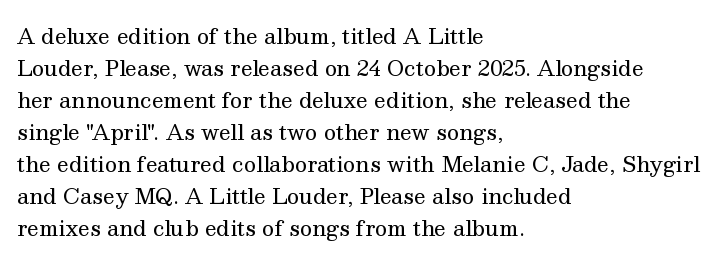
Q: Is the text bold? A: No.
Q: Is the text italic (slanted)? A: No, it is upright.
Q: Is the text underlined? A: No.
Q: How is the paragraph aligned? A: Left-aligned.
Q: Is the spacing between letters normal or unusually wide? A: Normal.
Q: Is the spacing between lines tight, normal or loose? A: Normal.
